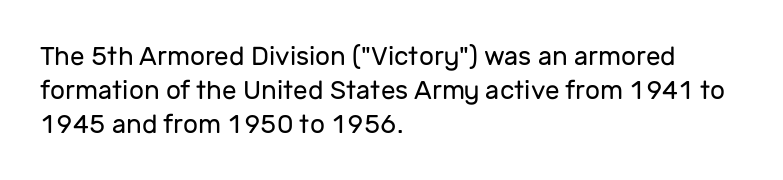
Descenders are the only things crossing below the line. Vertical strokes here are truly vertical. Compared with typical paragraphs, the rows here are spaced about the same. The setting favours the left margin, as ordinary paragraphs usually do.
